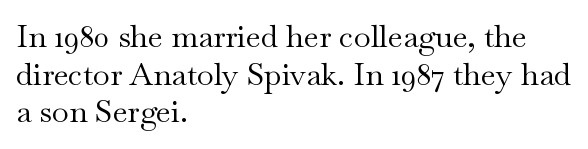
The image shows 31 px regular-weight, wide serif type, upright; set left-aligned, line spacing 1.21x, normal letter spacing, not underlined; medium stroke contrast and a small x-height.
